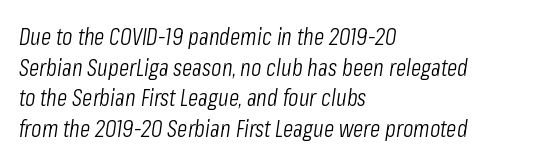
No heavy texture on the line: the type isn't bold. The specimen omits any rule beneath the text block's lines. A typesetter would mark this as italic. The line texture is even and compact thanks to regular tracking. The paragraph shown leans on its left margin. Summary of vertical rhythm: regular, with standard interline spacing.
